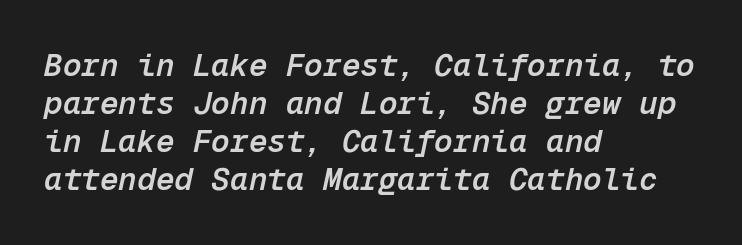
{"italic": "yes", "lean": "right", "slant_degrees": 12, "bold": "semi", "weight": "semibold", "width": "normal", "stroke_contrast": "low", "x_height": "medium", "monospaced": "yes", "underline": "no", "align": "left", "line_spacing_ratio": 1.23, "letter_spacing": "normal", "letter_spacing_em": 0.0, "glyph_px": 31}
